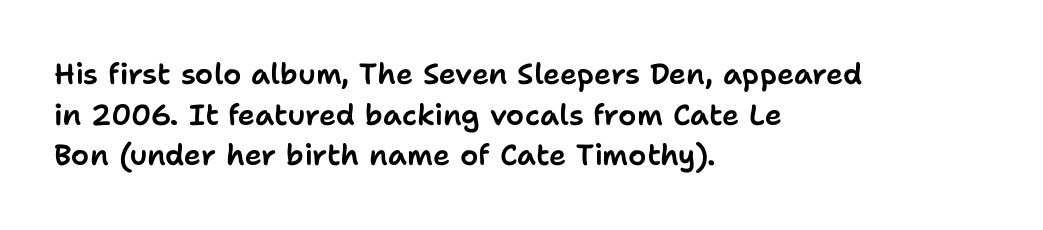
The image shows 29 px sans-serif type, upright; set left-aligned, normal line spacing (1.4x), normal letter spacing, not underlined; low stroke contrast and a medium x-height.
